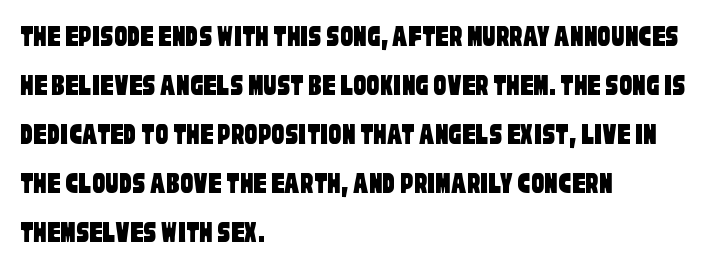
{"serif": "no", "width": "condensed", "stroke_contrast": "low", "x_height": "large", "monospaced": "no", "underline": "no", "align": "left", "line_spacing": "normal", "line_spacing_ratio": 1.53, "letter_spacing": "normal", "letter_spacing_em": 0.0, "glyph_px": 32}
